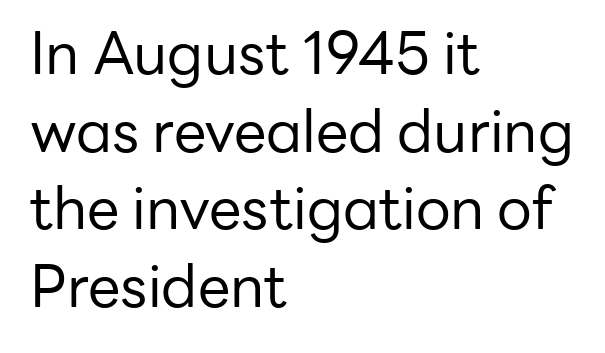
Standard letterfit; no display-style spreading of the glyphs. In terms of posture, this sample is upright. Descenders are the only things crossing below the line. Reading down the block, your eye returns to a fixed left position each line. The typeface has the unassuming heft of standard copy or less.
